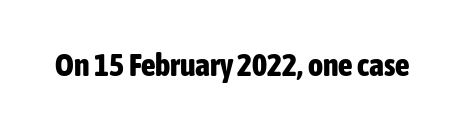
The image shows 32 px bold, condensed sans-serif type, upright; set normal letter spacing, not underlined; low stroke contrast and a medium x-height.
